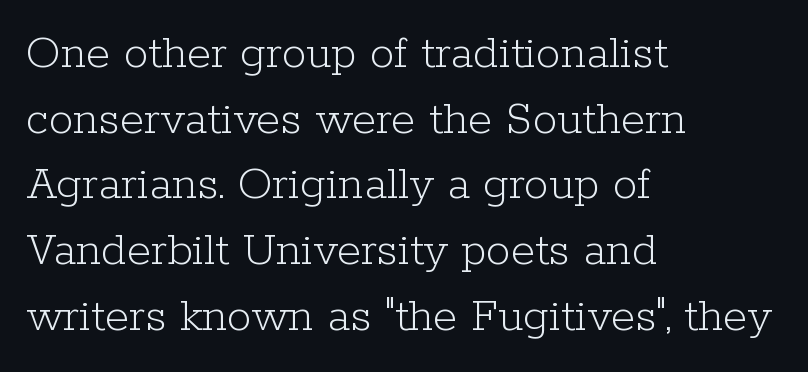
{"serif": "yes", "italic": "no", "bold": "no", "weight": "light", "width": "normal", "stroke_contrast": "low", "x_height": "medium", "monospaced": "no", "underline": "no", "align": "left", "line_spacing": "normal", "line_spacing_ratio": 1.34, "letter_spacing": "normal", "letter_spacing_em": 0.0, "glyph_px": 49}
